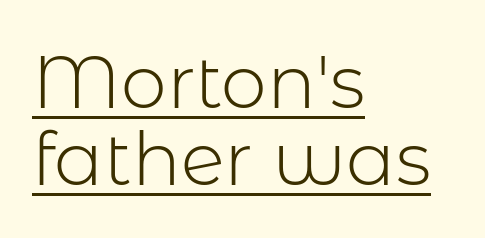
Q: Is the text bold? A: No.
Q: Is the text italic (slanted)? A: No, it is upright.
Q: Is the typeface a serif or a sans-serif typeface? A: Sans-serif.
Q: Is the text underlined? A: Yes.
Q: How is the paragraph aligned? A: Left-aligned.
Q: Is the spacing between letters normal or unusually wide? A: Normal.
Q: Is the spacing between lines tight, normal or loose? A: Tight.
Q: Width (condensed, normal, or wide)? A: Normal.
Q: Stroke contrast? A: Low.
Q: x-height? A: Medium.
Q: Monospaced? A: No.
